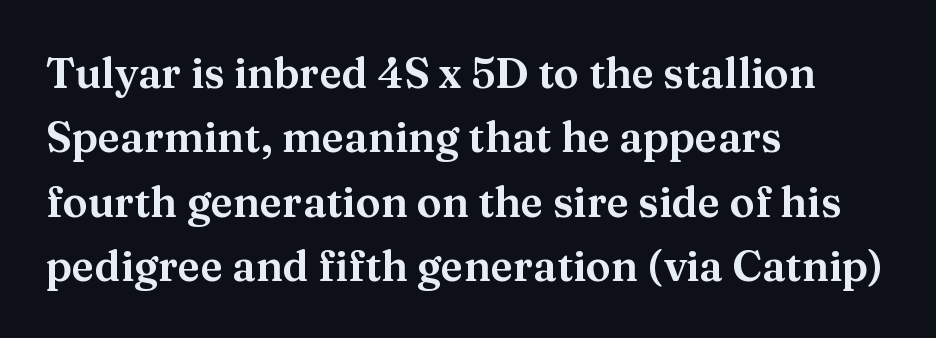
The image shows 42 px serif type, upright; set left-aligned, normal line spacing (1.53x), normal letter spacing, not underlined; medium stroke contrast and a medium x-height.
